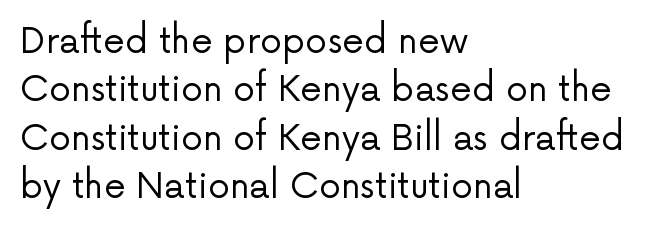
Each letter keeps its own natural width here, so spacing adapts to shape. The space beneath each line is pristine and unruled. Does extra space separate the letters? No, they use regular spacing. The axis of the letterforms is exactly vertical.
